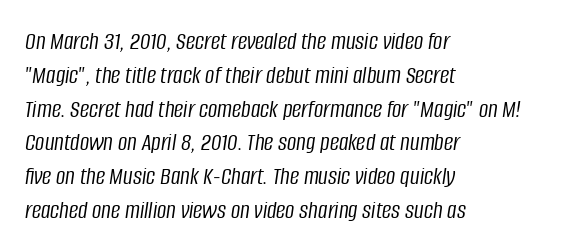
Line beginnings align vertically; line endings do not. Designer's note — italics engaged. Leading matches the norm, producing a regular column. Vertical stems look standard width or narrower in stroke. The gaps between neighbouring characters are ordinary and unremarkable. Check under the words: just untouched page.
